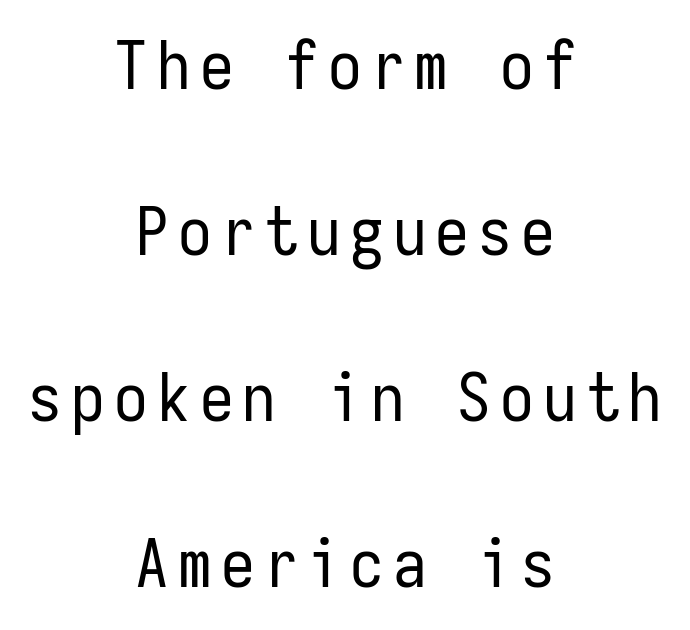
{"serif": "no", "italic": "no", "bold": "no", "weight": "regular", "width": "condensed", "stroke_contrast": "low", "x_height": "medium", "monospaced": "yes", "underline": "no", "align": "center", "line_spacing": "loose", "line_spacing_ratio": 2.48, "glyph_px": 67}
